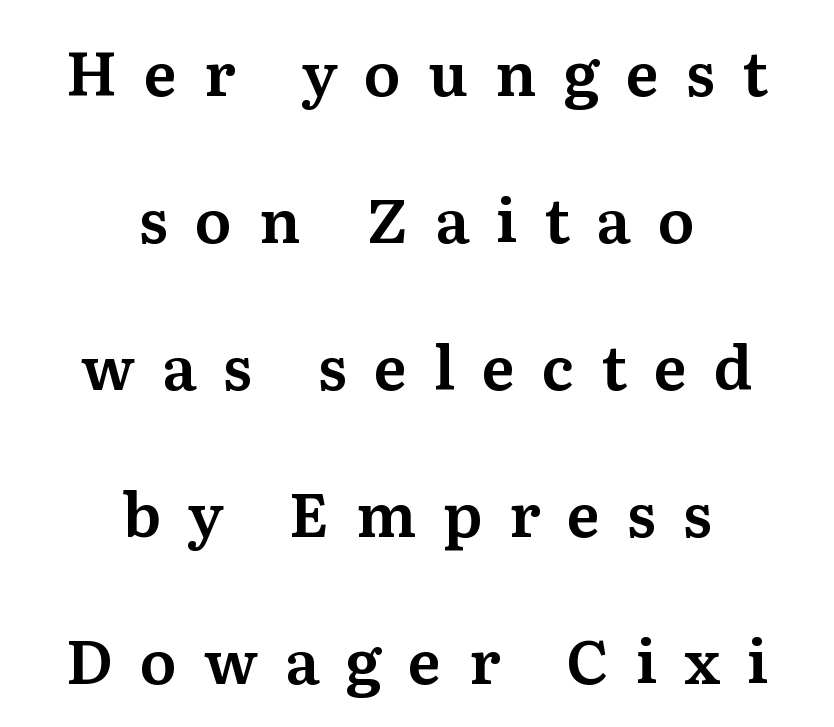
Serifs: yes, visible at the terminals of the letterforms. A bare baseline throughout the passage. Each word looks stretched out because of the extra space between its letters. Horizontal bands of white between lines are thick stripes. If you drew a line through each stem, it would be perfectly vertical. Horizontally, the lines are justified to the midpoint only.
